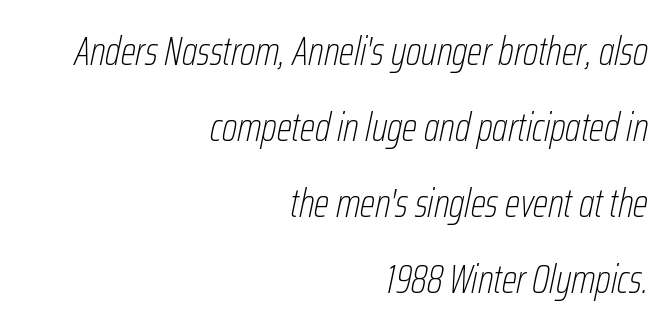
{"italic": "yes", "lean": "right", "slant_degrees": 12, "bold": "no", "weight": "thin", "width": "condensed", "stroke_contrast": "low", "x_height": "medium", "monospaced": "no", "underline": "no", "align": "right", "line_spacing": "loose", "line_spacing_ratio": 1.9, "letter_spacing": "normal", "letter_spacing_em": 0.0, "glyph_px": 40}
